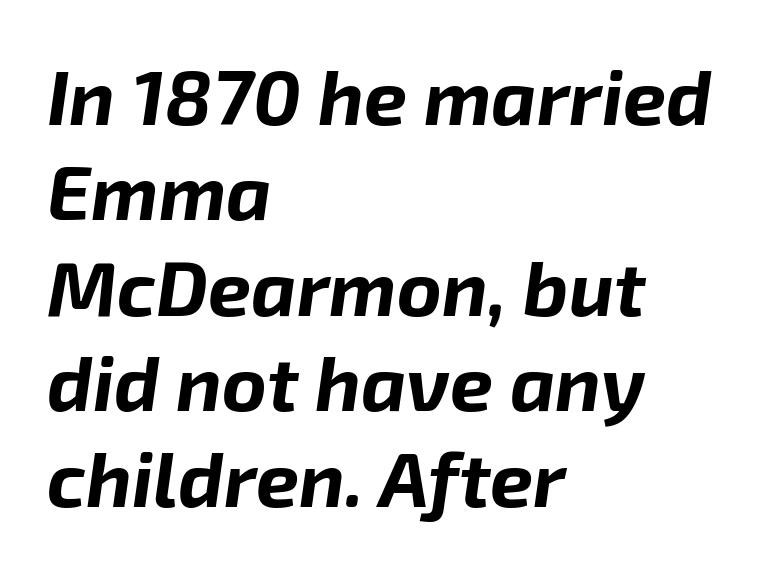
The image shows 77 px bold type, italic (leaning right); set left-aligned, line spacing 1.24x, normal letter spacing, not underlined; low stroke contrast and a medium x-height.
